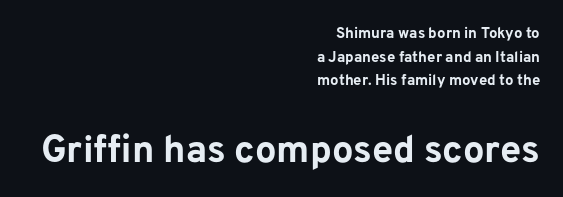
Grotesque or geometric, the face here clearly has no serifs. Has an underline been added? It has not. The glyphs have the mass of a bold cut. The compositor pushed each line to the right boundary.
